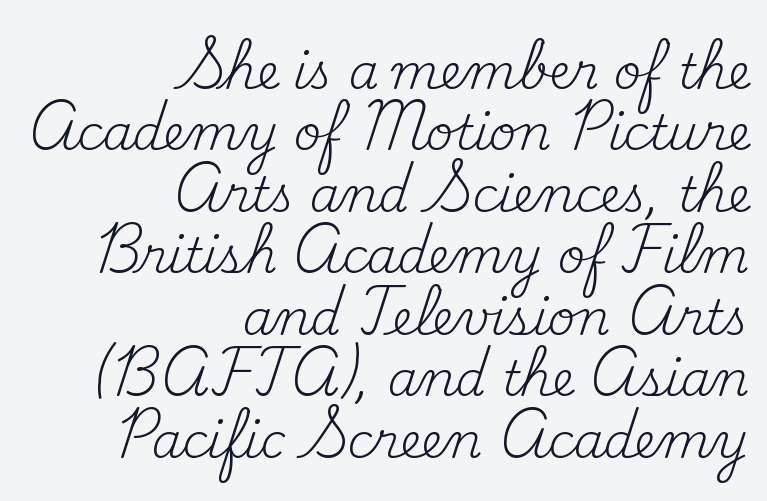
Students, note that the glyphs here touch the page at normal intervals. The string is rendered with underlining switched off. A student would call this right alignment; a typographer would say flush right, rag left. The passage shown is typed in a proportional face where columns would drift.
